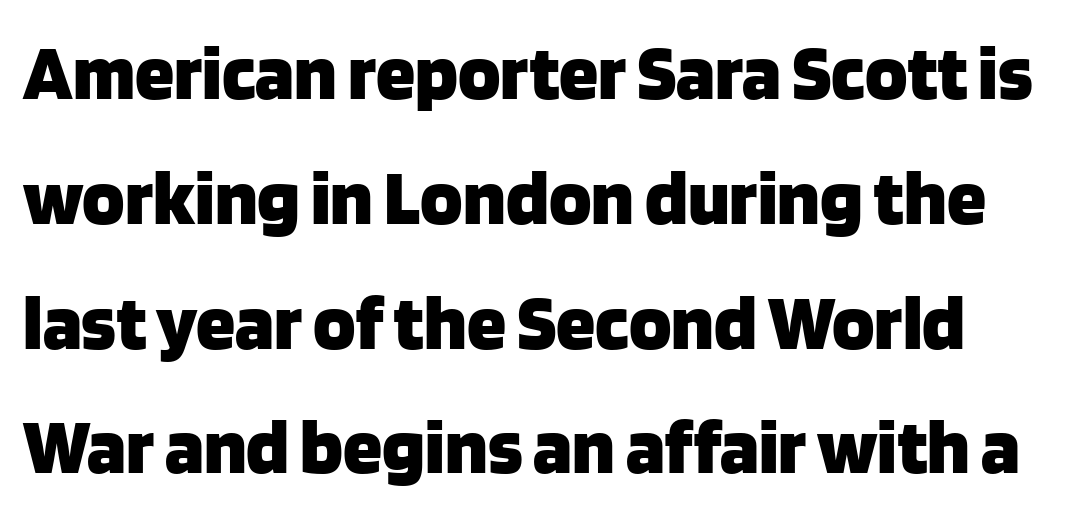
Unlike italic type, these characters show no tilt at all. Each letter keeps its own natural width here, so spacing adapts to shape. The gaps between neighbouring characters are ordinary and unremarkable. Set as a true bold cut, around the 700 mark.
